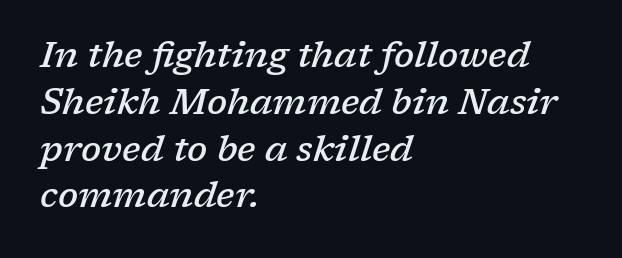
{"serif": "yes", "italic": "yes", "lean": "right", "slant_degrees": 17, "bold": "semi", "weight": "semibold", "width": "normal", "stroke_contrast": "low", "x_height": "medium", "monospaced": "no", "underline": "no", "align": "left", "line_spacing": "normal", "line_spacing_ratio": 1.3, "letter_spacing": "normal", "letter_spacing_em": 0.0, "glyph_px": 36}
